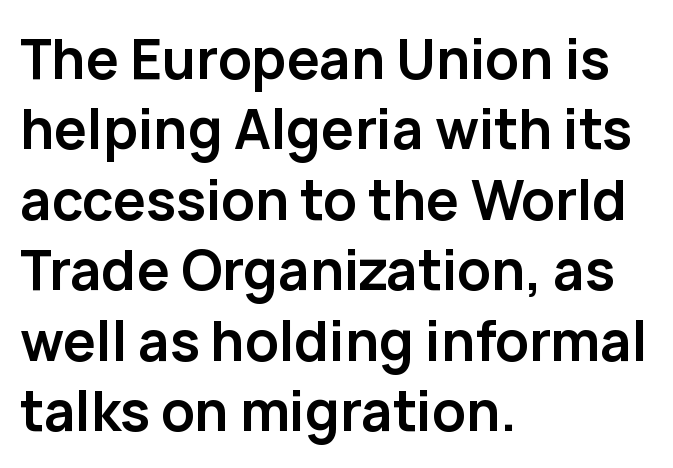
The image shows 55 px semibold sans-serif type, upright; set left-aligned, normal line spacing (1.28x), normal letter spacing, not underlined; low stroke contrast and a medium x-height.
